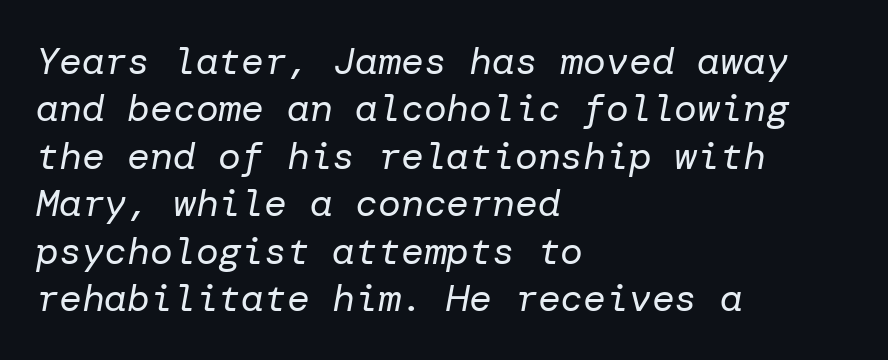
{"italic": "yes", "lean": "right", "slant_degrees": 10, "bold": "no", "weight": "regular", "width": "normal", "stroke_contrast": "low", "x_height": "medium", "underline": "no", "align": "left", "line_spacing": "normal", "line_spacing_ratio": 1.25, "letter_spacing": "normal", "letter_spacing_em": 0.0, "glyph_px": 38}
